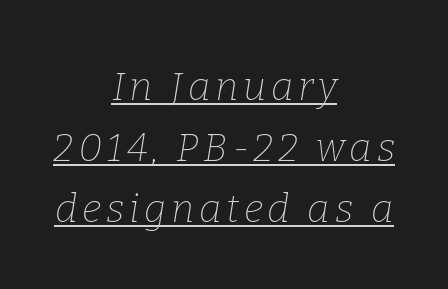
{"serif": "yes", "italic": "yes", "lean": "right", "slant_degrees": 9, "bold": "no", "weight": "thin", "width": "normal", "stroke_contrast": "low", "x_height": "medium", "monospaced": "no", "underline": "yes", "align": "center", "line_spacing": "normal", "line_spacing_ratio": 1.57, "glyph_px": 39}
